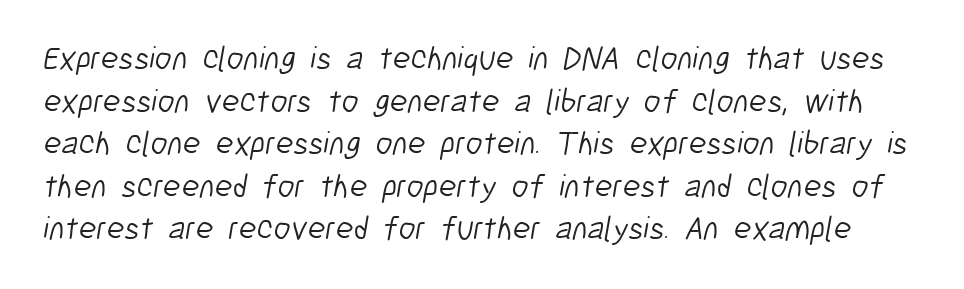
Are there feet on the stems? There aren't — it's a sans. The rendering keeps characters at their native spacing. The passage shown is typed in a proportional face where columns would drift. Plain, unruled lines of type. Is this a heavy cut? Hardly; it is regular or lighter.
